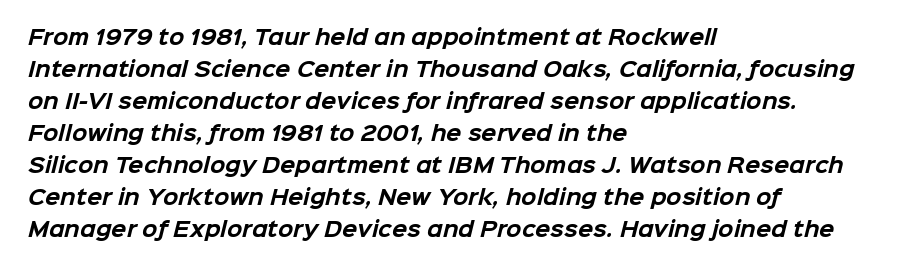
Q: Is the text bold? A: Yes.
Q: Is the text underlined? A: No.
Q: How is the paragraph aligned? A: Left-aligned.
Q: Is the spacing between letters normal or unusually wide? A: Normal.
Q: Is the spacing between lines tight, normal or loose? A: Normal.
